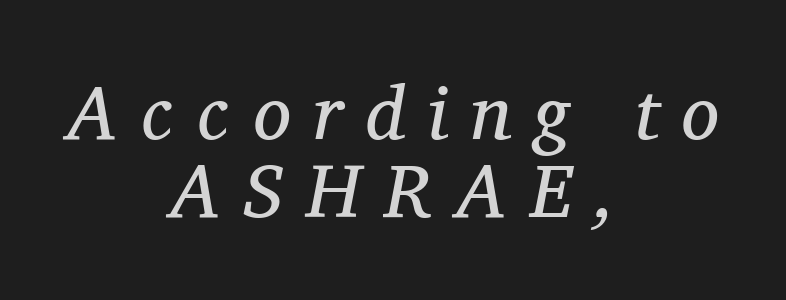
The image shows 76 px regular-weight serif type, italic (leaning right); set centered, tight line spacing (1.03x), unusually wide letter spacing (+0.3 em), not underlined; medium stroke contrast and a medium x-height.
